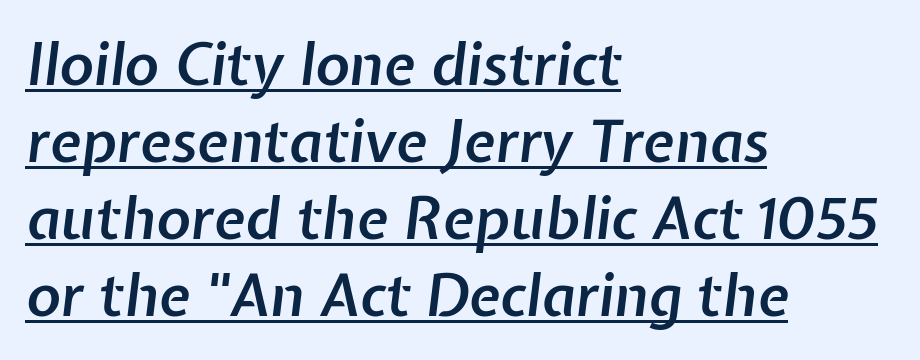
{"italic": "yes", "lean": "right", "slant_degrees": 7, "bold": "semi", "weight": "semibold", "width": "normal", "stroke_contrast": "low", "x_height": "medium", "monospaced": "no", "underline": "yes", "align": "left", "line_spacing": "normal", "line_spacing_ratio": 1.33, "letter_spacing": "normal", "letter_spacing_em": 0.0, "glyph_px": 58}
